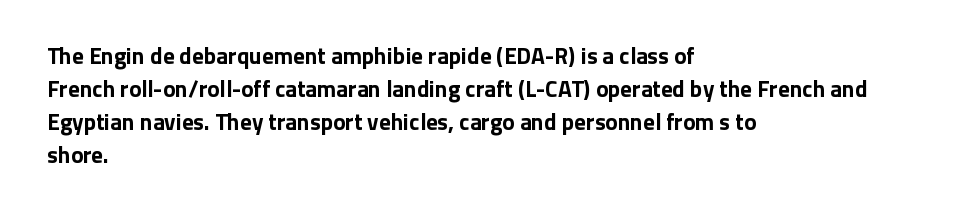
This sample keeps an unexceptional amount of space between lines. Strokes here are thick enough to call this a true bold. A student would call this left alignment; a typographer would say flush left, rag right. You can tell it's not italic because the verticals are truly vertical.
